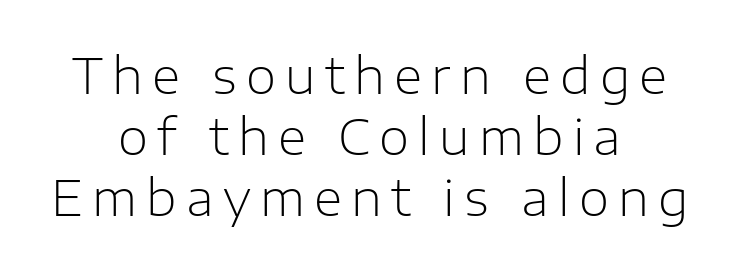
{"serif": "no", "italic": "no", "bold": "no", "weight": "light", "width": "normal", "stroke_contrast": "low", "x_height": "medium", "monospaced": "no", "underline": "no", "align": "center", "line_spacing": "normal", "line_spacing_ratio": 1.25, "glyph_px": 49}
